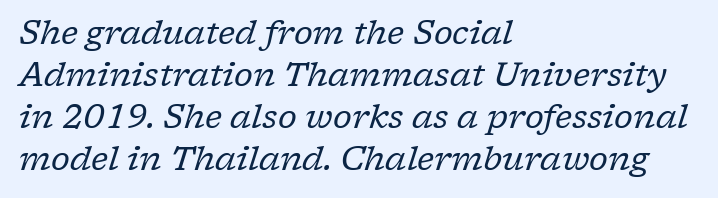
Descenders hang freely into open space. Every character sits at an angle, as italics do. Typographically, this falls in the serif category. Line spacing here is normal. Is the type heavy? It reads as light-to-regular instead.
